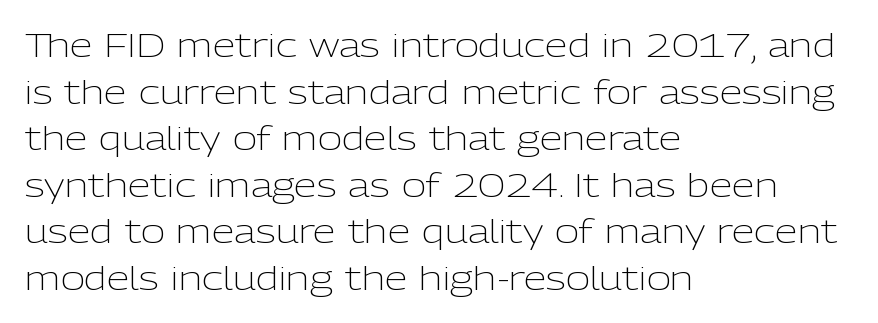
{"serif": "no", "italic": "no", "bold": "no", "weight": "light", "width": "normal", "stroke_contrast": "low", "x_height": "medium", "monospaced": "no", "underline": "no", "align": "left", "line_spacing": "normal", "line_spacing_ratio": 1.41, "letter_spacing": "normal", "letter_spacing_em": 0.0, "glyph_px": 33}
